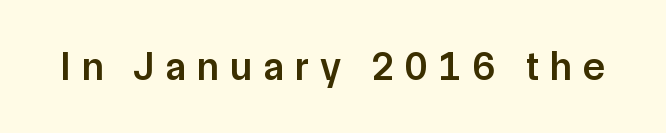
Q: Is the text bold? A: Semi-bold.
Q: Is the text italic (slanted)? A: No, it is upright.
Q: Is the typeface a serif or a sans-serif typeface? A: Sans-serif.
Q: Is the text underlined? A: No.
Q: Is the spacing between letters normal or unusually wide? A: Unusually wide.
Q: Width (condensed, normal, or wide)? A: Normal.
Q: Stroke contrast? A: Low.
Q: x-height? A: Medium.
Q: Monospaced? A: No.
